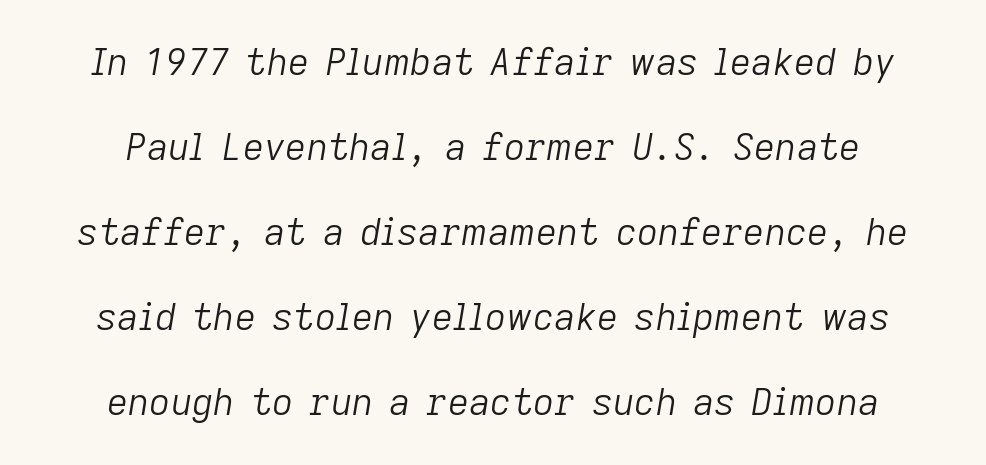
The passage shown is not bold in any degree. Caption: standard tracking, unaltered. The typesetter chose a symmetrical, centered arrangement here. Summary of vertical rhythm: relaxed, with wide interline spacing.
